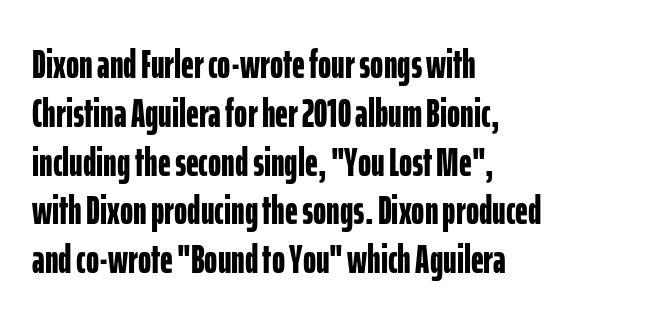
Q: Is the text bold? A: Yes.
Q: Is the text italic (slanted)? A: No, it is upright.
Q: Is the typeface a serif or a sans-serif typeface? A: Sans-serif.
Q: Is the text underlined? A: No.
Q: How is the paragraph aligned? A: Left-aligned.
Q: Is the spacing between letters normal or unusually wide? A: Normal.
Q: Width (condensed, normal, or wide)? A: Condensed.
Q: Stroke contrast? A: Low.
Q: x-height? A: Medium.
Q: Monospaced? A: No.
